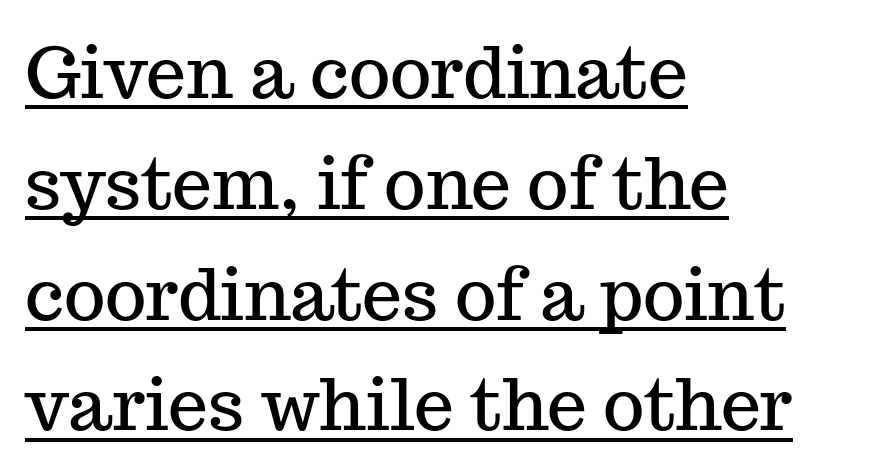
Q: Is the text italic (slanted)? A: No, it is upright.
Q: Is the typeface a serif or a sans-serif typeface? A: Serif.
Q: Is the text underlined? A: Yes.
Q: How is the paragraph aligned? A: Left-aligned.
Q: Is the spacing between letters normal or unusually wide? A: Normal.
Q: Is the spacing between lines tight, normal or loose? A: Normal.
Q: Width (condensed, normal, or wide)? A: Normal.
Q: Stroke contrast? A: Medium.
Q: x-height? A: Medium.
Q: Monospaced? A: No.
